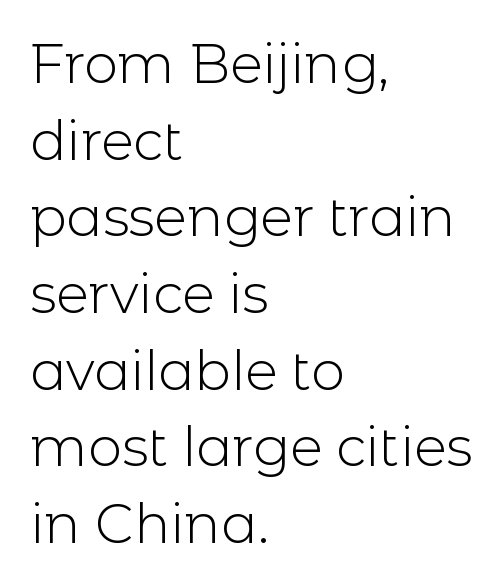
{"serif": "no", "italic": "no", "bold": "no", "weight": "light", "width": "normal", "x_height": "medium", "monospaced": "no", "underline": "no", "align": "left", "line_spacing": "normal", "line_spacing_ratio": 1.42, "letter_spacing": "normal", "letter_spacing_em": 0.0, "glyph_px": 54}
